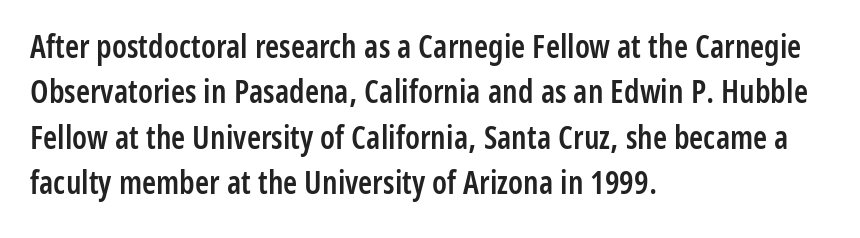
The face used here is rendered with its standard letterfit. Firm but not heavy-handed strokes: this text is semibold. Teacher's note: observe the even left margin — that is flush-left alignment. The text was rendered using a sans face with plain stroke endings.
